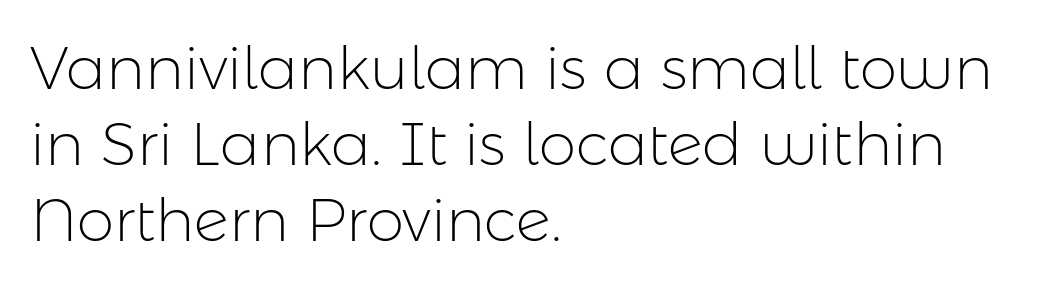
Q: Is the text bold? A: No.
Q: Is the text italic (slanted)? A: No, it is upright.
Q: Is the typeface a serif or a sans-serif typeface? A: Sans-serif.
Q: Is the text underlined? A: No.
Q: How is the paragraph aligned? A: Left-aligned.
Q: Is the spacing between letters normal or unusually wide? A: Normal.
Q: Is the spacing between lines tight, normal or loose? A: Normal.
Q: Width (condensed, normal, or wide)? A: Normal.
Q: Stroke contrast? A: Low.
Q: x-height? A: Medium.
Q: Monospaced? A: No.
